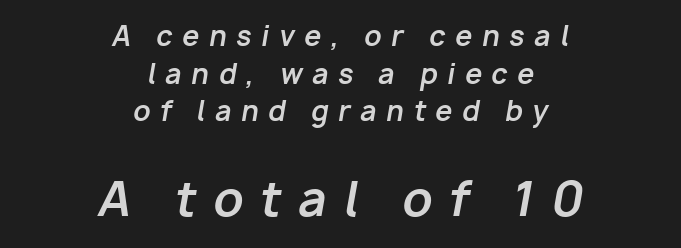
{"italic": "yes", "lean": "right", "slant_degrees": 10, "bold": "yes", "weight": "bold", "width": "normal", "stroke_contrast": "low", "x_height": "medium", "monospaced": "no", "underline": "no", "align": "center", "line_spacing": "normal", "line_spacing_ratio": 1.39, "letter_spacing": "wide", "letter_spacing_em": 0.36, "larger_block": "second", "size_ratio": 1.74, "glyph_px": 47}
